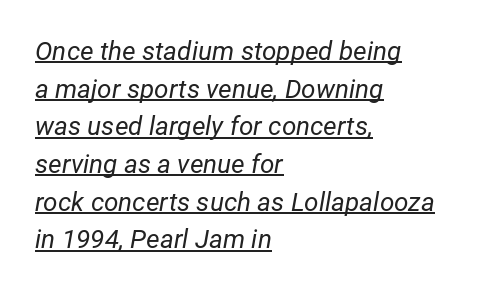
{"italic": "yes", "lean": "right", "slant_degrees": 12, "bold": "no", "underline": "yes", "align": "left", "line_spacing": "normal", "line_spacing_ratio": 1.45, "letter_spacing": "normal", "letter_spacing_em": 0.0, "glyph_px": 26}
